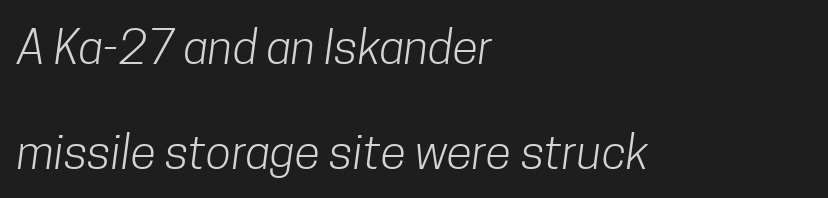
Each letter keeps its own natural width here, so spacing adapts to shape. Stroke mass is kept to a normal reading level or below. Honestly, the letter spacing is just normal — you wouldn't notice it. Alignment: flush left.
